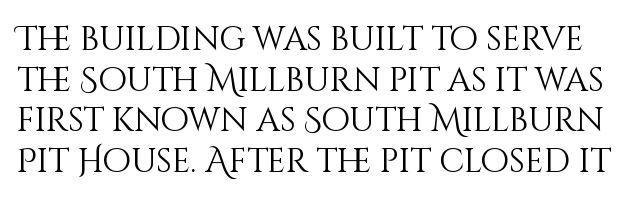
Is this a fixed-width face? No — the glyphs have proportional, varying widths. The rendering keeps characters at their native spacing. Notice how the stems are strictly vertical — no italics here. Descenders are the only things crossing below the line.
